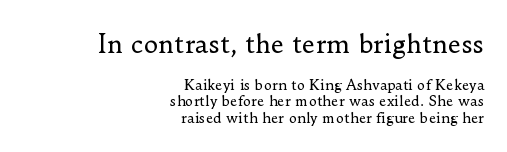
Q: Is the text bold? A: No.
Q: Is the text italic (slanted)? A: No, it is upright.
Q: Is the text underlined? A: No.
Q: How is the paragraph aligned? A: Right-aligned.
Q: Is the spacing between letters normal or unusually wide? A: Normal.
Q: Which block of text is set in a larger size, the first (top) or the second (bottom)? A: The first (top) one.
